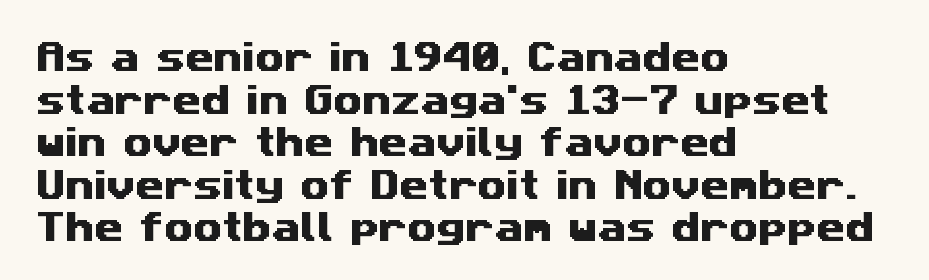
{"serif": "no", "width": "wide", "stroke_contrast": "medium", "x_height": "medium", "monospaced": "no", "underline": "no", "align": "left", "line_spacing": "normal", "line_spacing_ratio": 1.29, "letter_spacing": "normal", "letter_spacing_em": 0.0, "glyph_px": 33}
